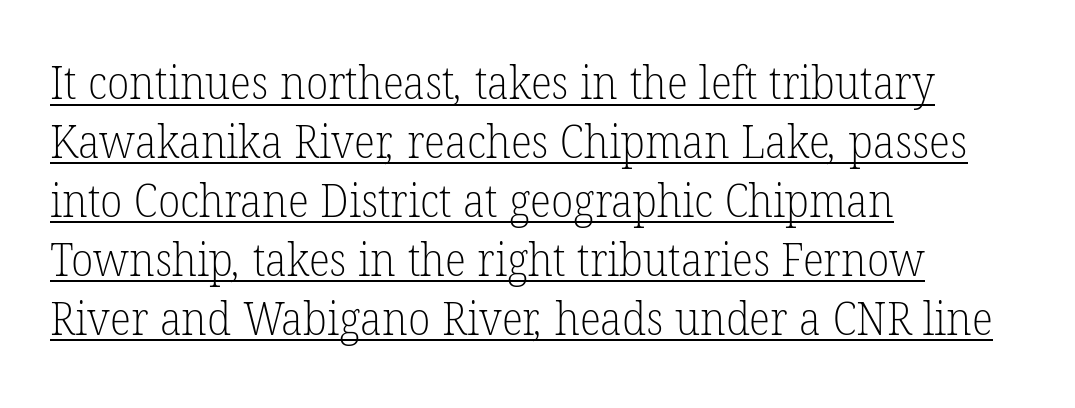
Q: Is the text bold? A: No.
Q: Is the typeface a serif or a sans-serif typeface? A: Serif.
Q: Is the text underlined? A: Yes.
Q: How is the paragraph aligned? A: Left-aligned.
Q: Is the spacing between letters normal or unusually wide? A: Normal.
Q: Is the spacing between lines tight, normal or loose? A: Normal.
Q: Width (condensed, normal, or wide)? A: Normal.
Q: Stroke contrast? A: Low.
Q: x-height? A: Medium.
Q: Monospaced? A: No.
